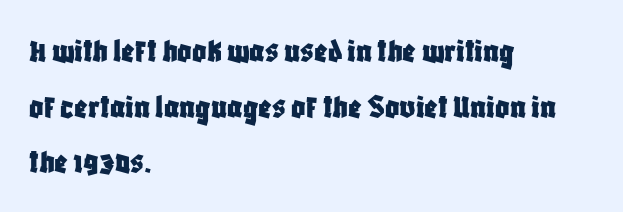
{"serif": "no", "italic": "no", "width": "condensed", "stroke_contrast": "low", "x_height": "large", "monospaced": "no", "underline": "no", "align": "left", "line_spacing": "normal", "line_spacing_ratio": 1.59, "letter_spacing": "normal", "letter_spacing_em": 0.0, "glyph_px": 35}
